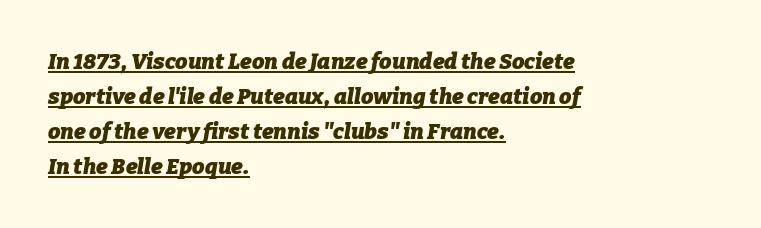
Q: Is the text bold? A: Yes.
Q: Is the text italic (slanted)? A: Yes, it leans right by about 9 degrees.
Q: Is the text underlined? A: Yes.
Q: How is the paragraph aligned? A: Left-aligned.
Q: Is the spacing between letters normal or unusually wide? A: Normal.
Q: Is the spacing between lines tight, normal or loose? A: Normal.
